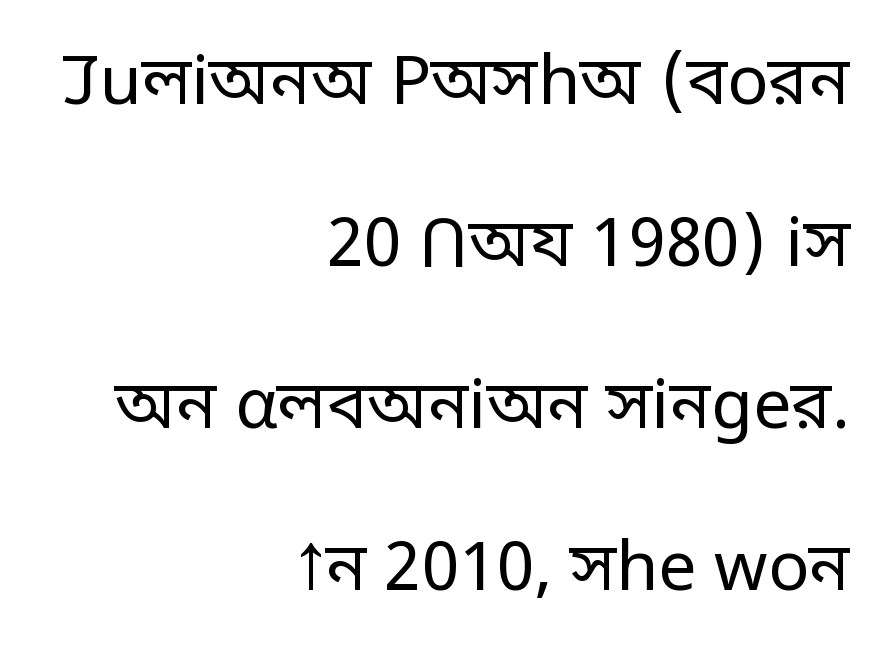
The image shows 68 px regular-weight sans-serif type, upright; set right-aligned, loose line spacing (2.38x), normal letter spacing, not underlined; low stroke contrast and a large x-height.
